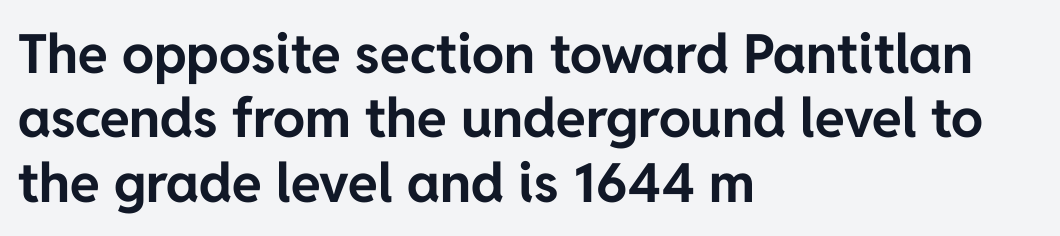
Nope, no serifs anywhere on these letters. Looks like regular typesetting: each glyph gets only the width it needs. Weight: bold. Quick note: underline off. Italic: no, the glyphs are upright roman.
